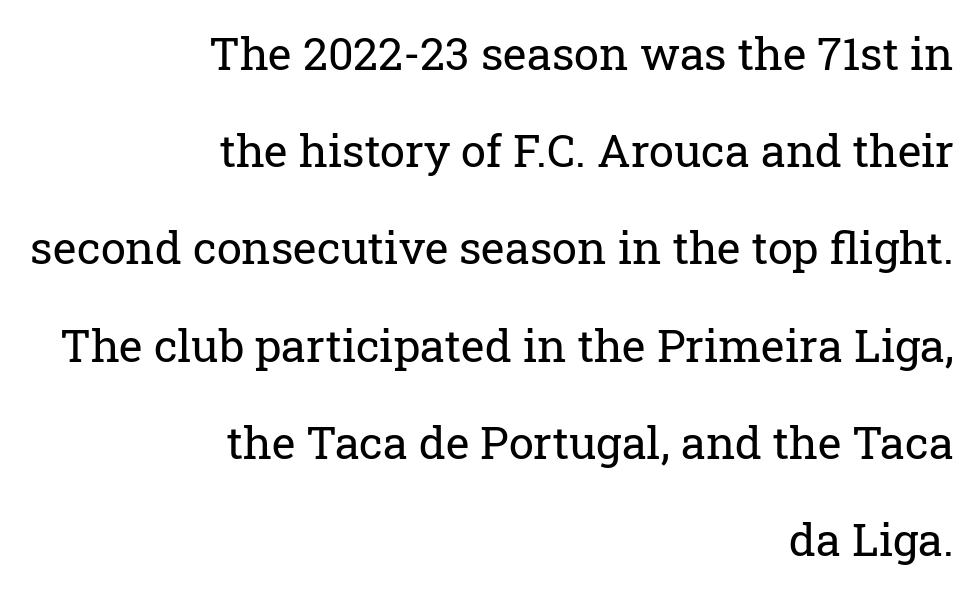
Q: Is the text bold? A: No.
Q: Is the text italic (slanted)? A: No, it is upright.
Q: Is the typeface a serif or a sans-serif typeface? A: Serif.
Q: Is the text underlined? A: No.
Q: How is the paragraph aligned? A: Right-aligned.
Q: Is the spacing between letters normal or unusually wide? A: Normal.
Q: Is the spacing between lines tight, normal or loose? A: Loose.
Q: Width (condensed, normal, or wide)? A: Normal.
Q: Stroke contrast? A: Low.
Q: x-height? A: Medium.
Q: Monospaced? A: No.
